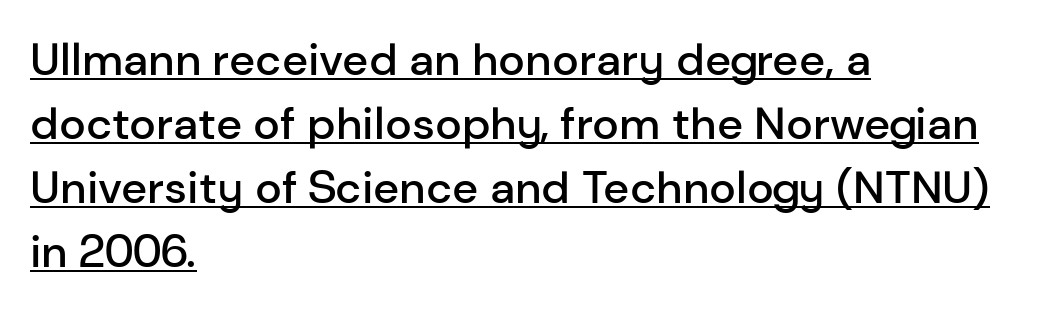
Q: Is the text bold? A: Semi-bold.
Q: Is the text italic (slanted)? A: No, it is upright.
Q: Is the typeface a serif or a sans-serif typeface? A: Sans-serif.
Q: Is the text underlined? A: Yes.
Q: How is the paragraph aligned? A: Left-aligned.
Q: Is the spacing between letters normal or unusually wide? A: Normal.
Q: Is the spacing between lines tight, normal or loose? A: Normal.
Q: Width (condensed, normal, or wide)? A: Normal.
Q: Stroke contrast? A: Low.
Q: x-height? A: Medium.
Q: Monospaced? A: No.
